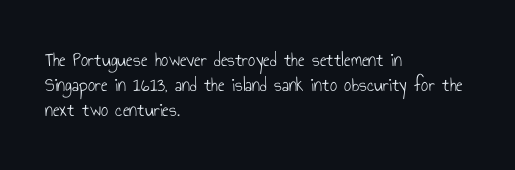
Q: Is the text bold? A: No.
Q: Is the text italic (slanted)? A: No, it is upright.
Q: Is the text underlined? A: No.
Q: How is the paragraph aligned? A: Left-aligned.
Q: Is the spacing between letters normal or unusually wide? A: Normal.
Q: Is the spacing between lines tight, normal or loose? A: Normal.
